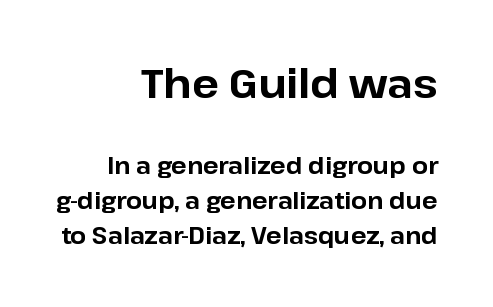
Q: Is the text bold? A: Yes.
Q: Is the text italic (slanted)? A: No, it is upright.
Q: Is the typeface a serif or a sans-serif typeface? A: Sans-serif.
Q: Is the text underlined? A: No.
Q: How is the paragraph aligned? A: Right-aligned.
Q: Is the spacing between letters normal or unusually wide? A: Normal.
Q: Is the spacing between lines tight, normal or loose? A: Normal.
Q: Which block of text is set in a larger size, the first (top) or the second (bottom)? A: The first (top) one.
Q: Width (condensed, normal, or wide)? A: Normal.
Q: Stroke contrast? A: Low.
Q: x-height? A: Medium.
Q: Monospaced? A: No.
